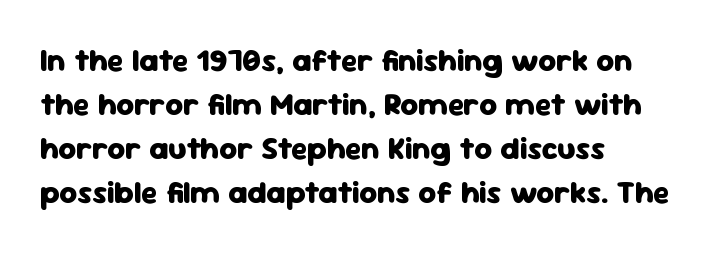
The image shows 31 px heavy sans-serif type, upright; set left-aligned, normal line spacing (1.42x), normal letter spacing, not underlined; low stroke contrast and a medium x-height.
